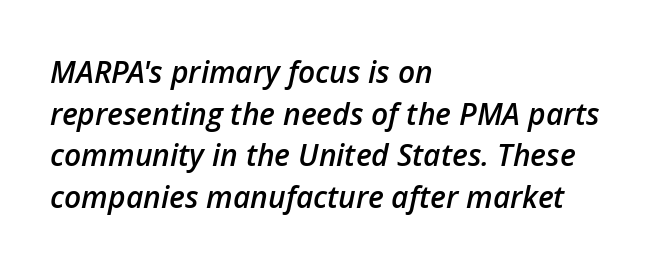
Interline gaps are of average width in this sample. Nobody touched the tracking dial on this one. Alignment: flush left. The axis of the letterforms is tilted away from vertical. These lines are rendered in a variable-pitch font. The strip under each line holds only bare page.
